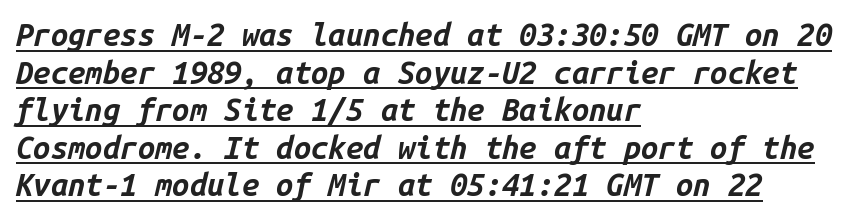
The image shows 31 px bold type, italic (leaning right), monospaced; set left-aligned, line spacing 1.21x, normal letter spacing, underlined; low stroke contrast and a medium x-height.
